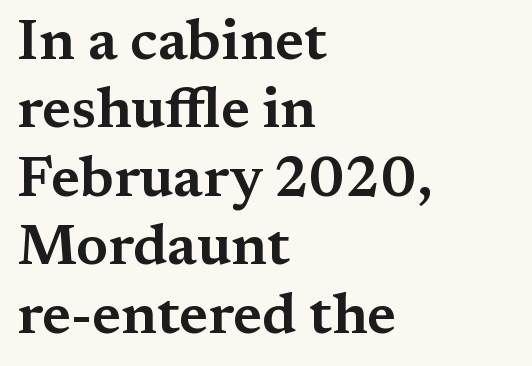
The image shows 57 px wide serif type, upright; set left-aligned, line spacing 1.2x, normal letter spacing, not underlined; medium stroke contrast and a medium x-height.
